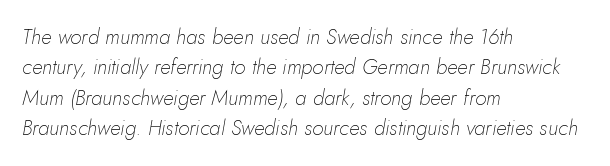
The image shows 21 px text type, italic (leaning right); set left-aligned, normal line spacing (1.45x), normal letter spacing, not underlined.
